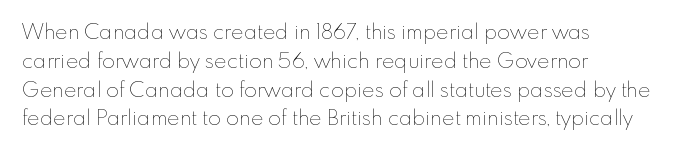
{"italic": "no", "bold": "no", "underline": "no", "align": "left", "line_spacing": "normal", "line_spacing_ratio": 1.37, "letter_spacing": "normal", "letter_spacing_em": 0.0, "glyph_px": 21}
